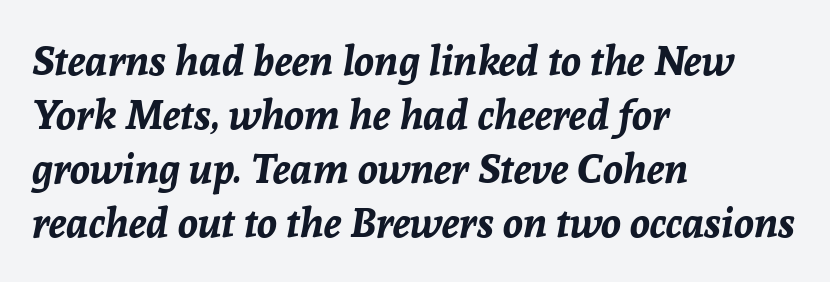
{"italic": "yes", "lean": "right", "slant_degrees": 8, "bold": "yes", "weight": "bold", "width": "normal", "stroke_contrast": "low", "x_height": "medium", "monospaced": "no", "underline": "no", "align": "left", "line_spacing": "normal", "line_spacing_ratio": 1.32, "letter_spacing": "normal", "letter_spacing_em": 0.0, "glyph_px": 41}
